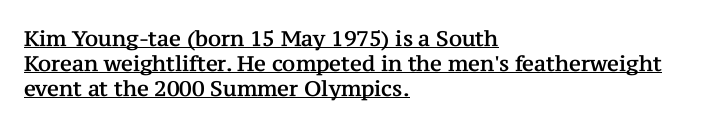
{"italic": "no", "underline": "yes", "align": "left", "line_spacing_ratio": 1.2, "letter_spacing": "normal", "letter_spacing_em": 0.0, "glyph_px": 21}
